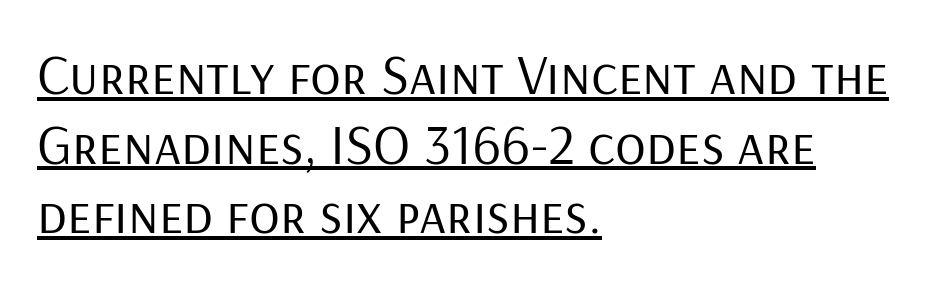
Q: Is the text bold? A: No.
Q: Is the text italic (slanted)? A: No, it is upright.
Q: Is the typeface a serif or a sans-serif typeface? A: Sans-serif.
Q: Is the text underlined? A: Yes.
Q: How is the paragraph aligned? A: Left-aligned.
Q: Is the spacing between letters normal or unusually wide? A: Normal.
Q: Width (condensed, normal, or wide)? A: Normal.
Q: Stroke contrast? A: Low.
Q: x-height? A: Medium.
Q: Monospaced? A: No.
